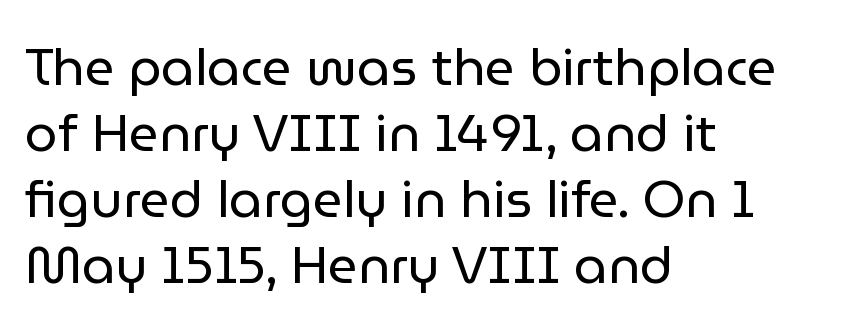
{"serif": "no", "italic": "no", "bold": "no", "weight": "regular", "width": "normal", "stroke_contrast": "low", "x_height": "medium", "monospaced": "no", "underline": "no", "align": "left", "line_spacing": "normal", "line_spacing_ratio": 1.27, "letter_spacing": "normal", "letter_spacing_em": 0.0, "glyph_px": 52}
